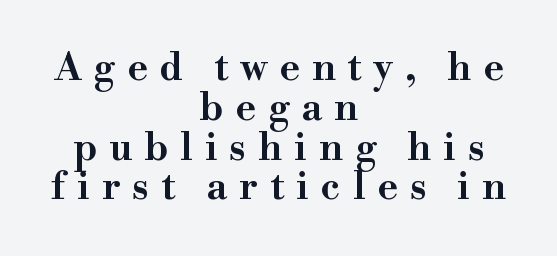
The image shows 39 px wide serif type, upright; set centered, tight line spacing (1.02x), unusually wide letter spacing (+0.31 em), not underlined; high stroke contrast and a small x-height.
